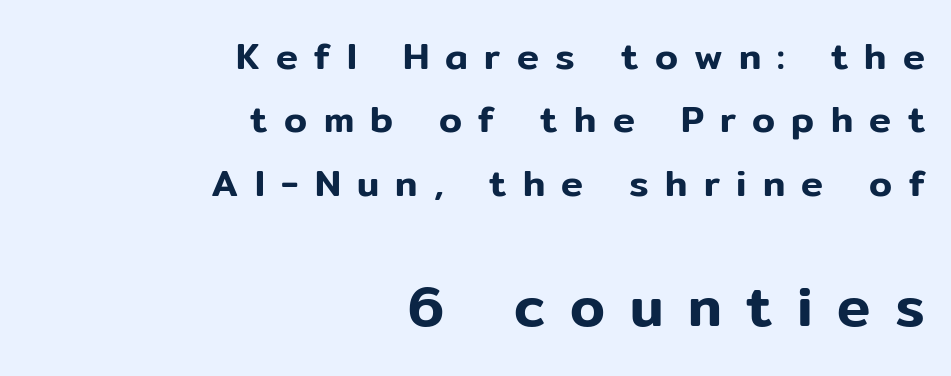
Regarding serifs, this sample does without them. Inter-character spacing is expanded well beyond the font's built-in metrics. A typesetter would mark this as roman, not italic. Is this a fixed-width face? No — the glyphs have proportional, varying widths. The rendering anchors every line to the right-hand side.
